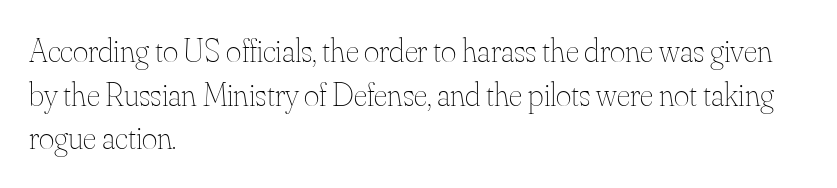
The glyphs are unaccompanied by any horizontal stroke below them. A classic flush-left, rag-right setting is used for this passage. Counters stay open thanks to moderate or lighter strokes. No extra tracking has been applied to these lines.
